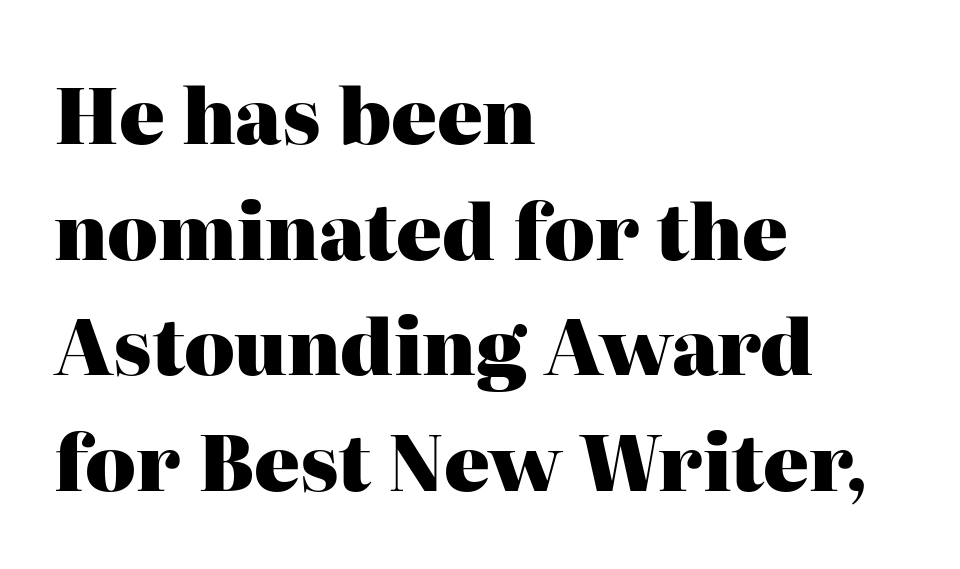
The image shows 76 px heavy serif type, upright; set left-aligned, normal line spacing (1.52x), normal letter spacing, not underlined; high stroke contrast and a medium x-height.
